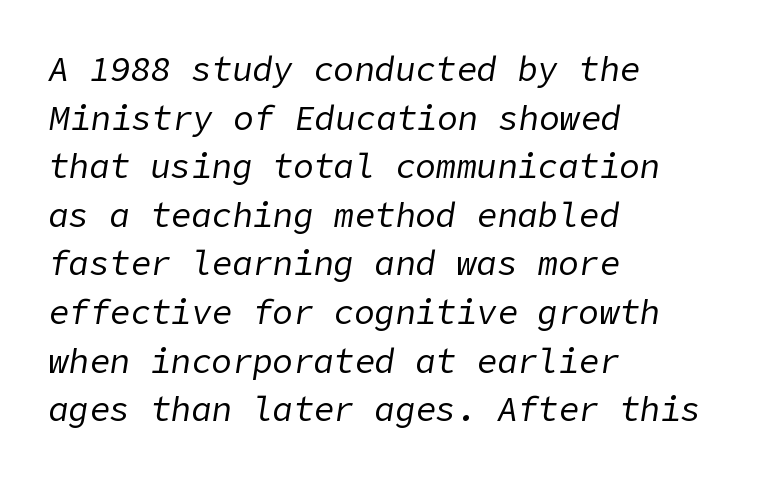
The vertical gap from one line to the next is medium. These lines keep a tight, regular rhythm from letter to letter. The strip under each line holds only bare page. Horizontally, the lines are justified to the leading edge only. Weight class: somewhere from thin through regular.
